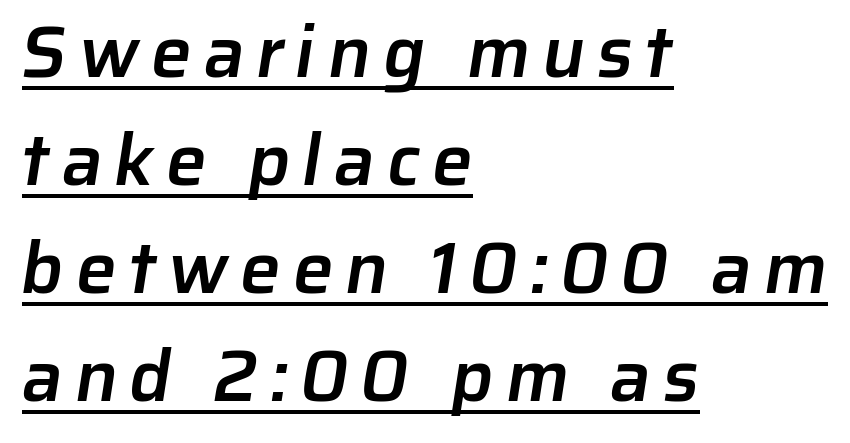
The image shows 73 px semibold sans-serif type; set left-aligned, normal line spacing (1.48x), underlined; low stroke contrast and a medium x-height.
